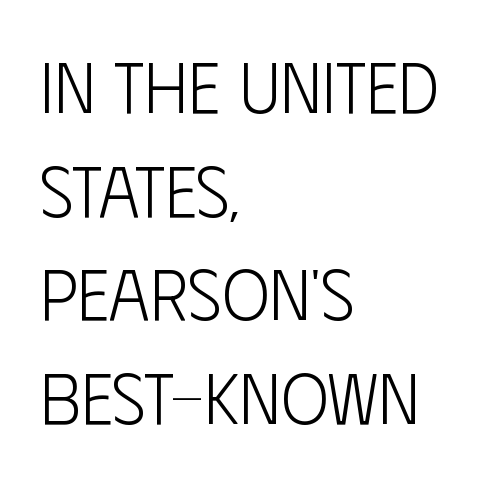
The image shows 71 px light, condensed sans-serif type, upright; set left-aligned, normal line spacing (1.46x), normal letter spacing, not underlined; low stroke contrast and a large x-height.
